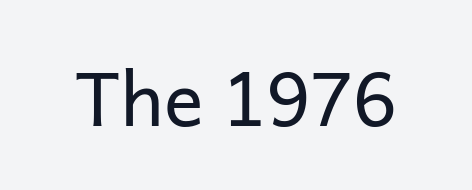
{"serif": "no", "italic": "no", "bold": "no", "weight": "regular", "width": "normal", "stroke_contrast": "low", "x_height": "medium", "monospaced": "no", "underline": "no", "letter_spacing": "normal", "letter_spacing_em": 0.0, "glyph_px": 74}
